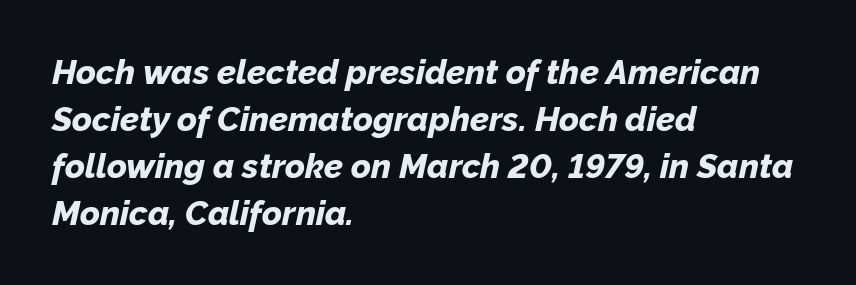
Q: Is the text bold? A: Yes.
Q: Is the text italic (slanted)? A: Yes, it leans right by about 12 degrees.
Q: Is the text underlined? A: No.
Q: How is the paragraph aligned? A: Left-aligned.
Q: Is the spacing between letters normal or unusually wide? A: Normal.
Q: Is the spacing between lines tight, normal or loose? A: Normal.
Q: Width (condensed, normal, or wide)? A: Normal.
Q: Stroke contrast? A: Low.
Q: x-height? A: Medium.
Q: Monospaced? A: No.
